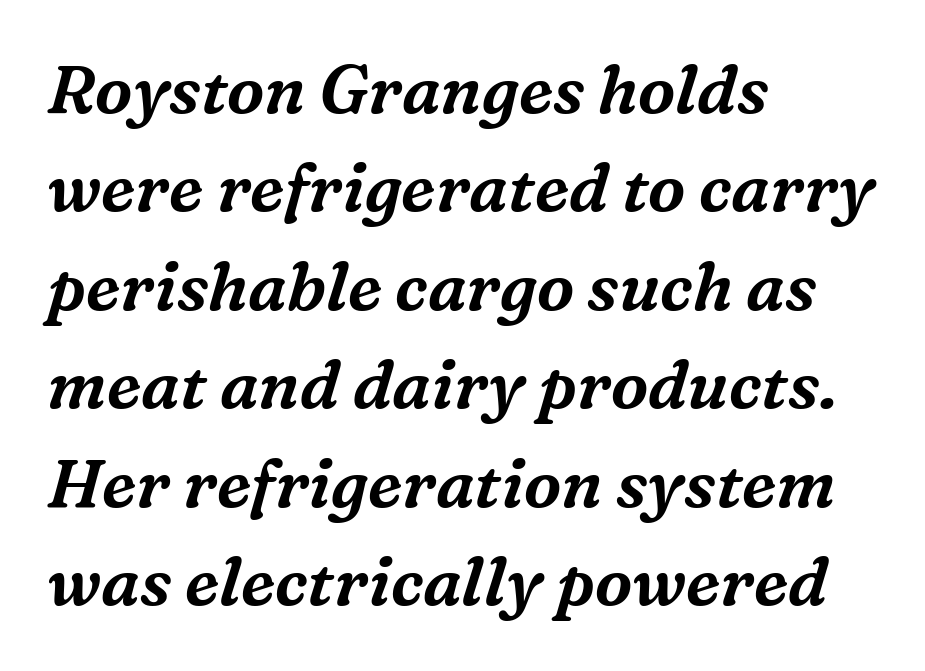
{"serif": "yes", "italic": "yes", "lean": "right", "slant_degrees": 16, "width": "normal", "stroke_contrast": "medium", "x_height": "medium", "monospaced": "no", "underline": "no", "align": "left", "line_spacing": "normal", "line_spacing_ratio": 1.47, "letter_spacing": "normal", "letter_spacing_em": 0.0, "glyph_px": 67}
